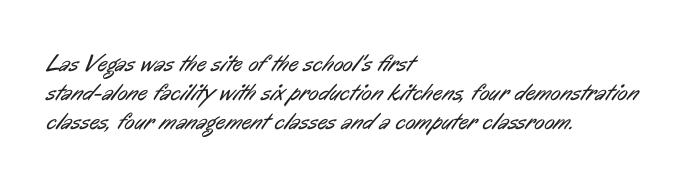
Q: Is the text bold? A: No.
Q: Is the text underlined? A: No.
Q: How is the paragraph aligned? A: Left-aligned.
Q: Is the spacing between letters normal or unusually wide? A: Normal.
